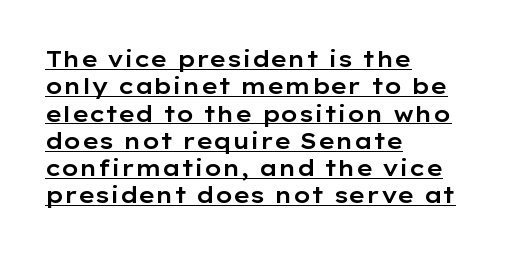
The image shows 22 px text type, upright; set left-aligned, line spacing 1.24x, normal letter spacing, underlined.
